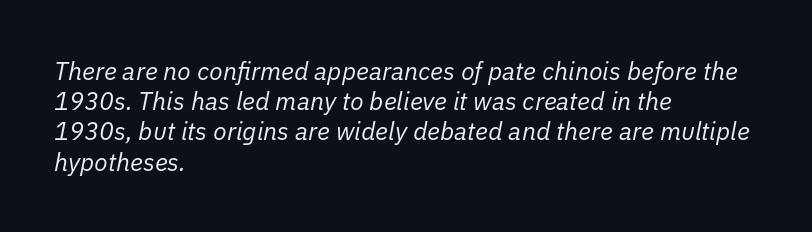
Q: Is the text bold? A: No.
Q: Is the text italic (slanted)? A: Yes, it leans right by about 11 degrees.
Q: Is the text underlined? A: No.
Q: How is the paragraph aligned? A: Left-aligned.
Q: Is the spacing between letters normal or unusually wide? A: Normal.
